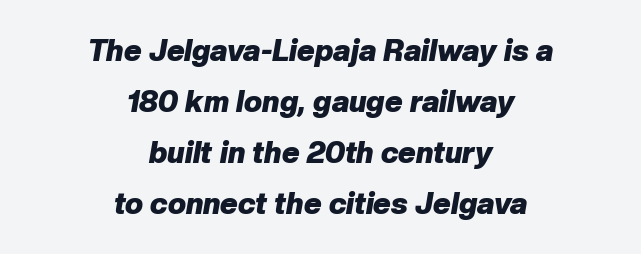
Q: Is the text bold? A: Yes.
Q: Is the text italic (slanted)? A: Yes, it leans right by about 10 degrees.
Q: Is the text underlined? A: No.
Q: How is the paragraph aligned? A: Centered.
Q: Is the spacing between letters normal or unusually wide? A: Normal.
Q: Is the spacing between lines tight, normal or loose? A: Normal.
Q: Width (condensed, normal, or wide)? A: Normal.
Q: Stroke contrast? A: Low.
Q: x-height? A: Medium.
Q: Monospaced? A: No.
